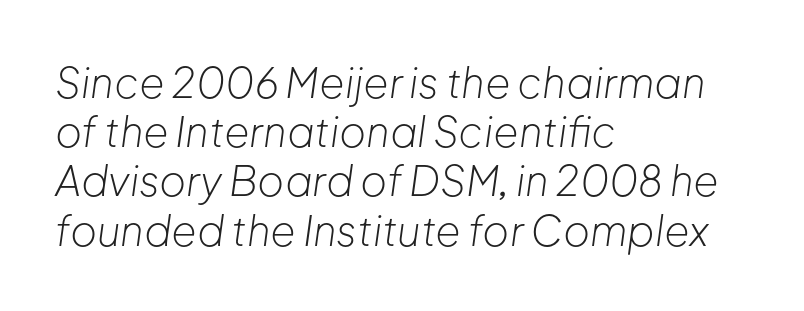
Q: Is the text bold? A: No.
Q: Is the text italic (slanted)? A: Yes, it leans right by about 8 degrees.
Q: Is the text underlined? A: No.
Q: How is the paragraph aligned? A: Left-aligned.
Q: Is the spacing between letters normal or unusually wide? A: Normal.
Q: Width (condensed, normal, or wide)? A: Normal.
Q: Stroke contrast? A: Low.
Q: x-height? A: Medium.
Q: Monospaced? A: No.
